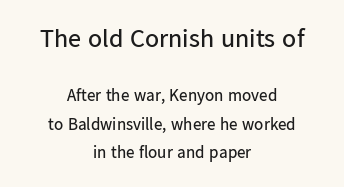
Q: Is the text bold? A: No.
Q: Is the text italic (slanted)? A: No, it is upright.
Q: Is the text underlined? A: No.
Q: How is the paragraph aligned? A: Centered.
Q: Is the spacing between letters normal or unusually wide? A: Normal.
Q: Is the spacing between lines tight, normal or loose? A: Normal.
Q: Which block of text is set in a larger size, the first (top) or the second (bottom)? A: The first (top) one.
